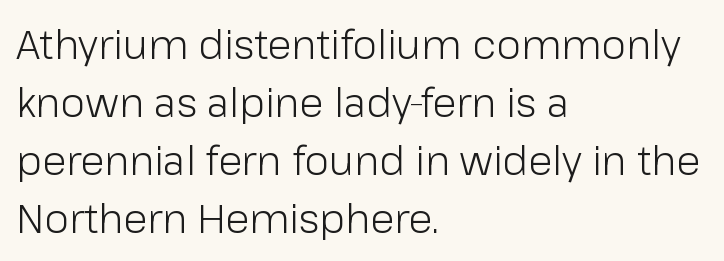
Q: Is the text bold? A: No.
Q: Is the text italic (slanted)? A: No, it is upright.
Q: Is the typeface a serif or a sans-serif typeface? A: Sans-serif.
Q: Is the text underlined? A: No.
Q: How is the paragraph aligned? A: Left-aligned.
Q: Is the spacing between letters normal or unusually wide? A: Normal.
Q: Is the spacing between lines tight, normal or loose? A: Normal.
Q: Width (condensed, normal, or wide)? A: Normal.
Q: Stroke contrast? A: Low.
Q: x-height? A: Medium.
Q: Monospaced? A: No.
